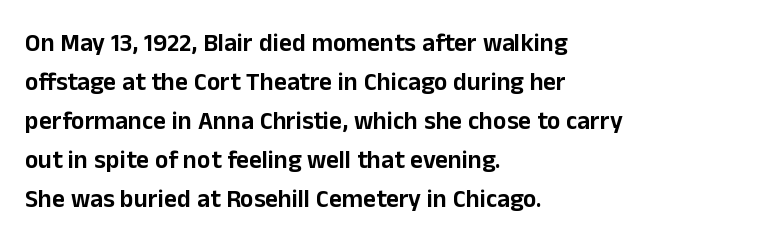
The horizontal fit of the characters is conventional and even. The passage shown stacks its lines at a standard gap. The letters stand straight up with perfectly vertical stems. Descender tails drop into unmarked territory. Is the block centered? No — it sits flush against the left margin.
